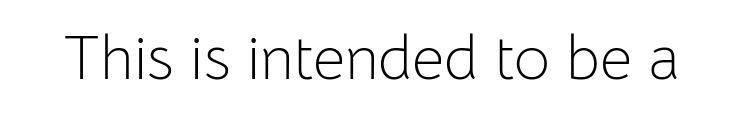
Look at the tracking — it's just the regular setting, nothing added. Proportional: the letters do not fall into vertical columns. Nothing heavy about these letters — not bold at all. The axis of the letterforms is exactly vertical.
